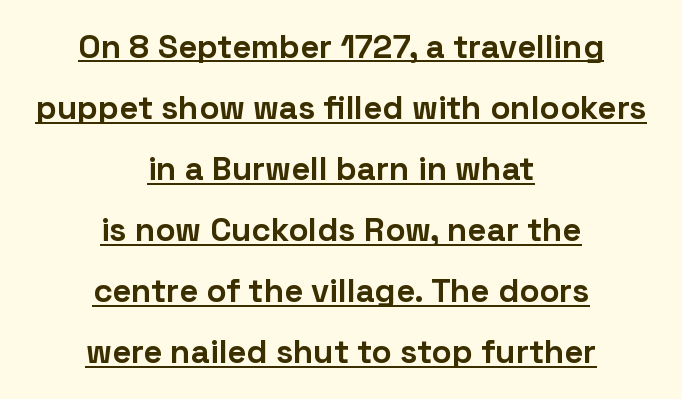
Q: Is the text bold? A: Yes.
Q: Is the text italic (slanted)? A: No, it is upright.
Q: Is the typeface a serif or a sans-serif typeface? A: Sans-serif.
Q: Is the text underlined? A: Yes.
Q: How is the paragraph aligned? A: Centered.
Q: Is the spacing between letters normal or unusually wide? A: Normal.
Q: Width (condensed, normal, or wide)? A: Normal.
Q: Stroke contrast? A: Low.
Q: x-height? A: Medium.
Q: Monospaced? A: No.
